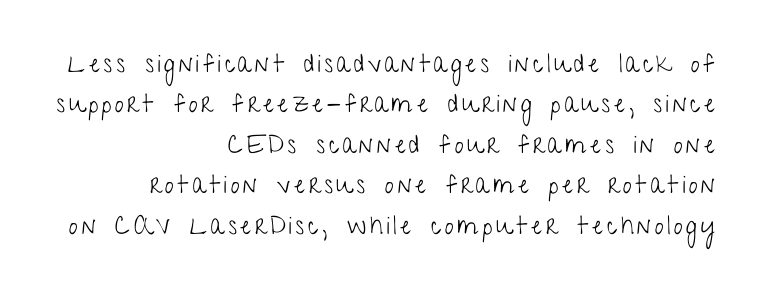
{"italic": "no", "bold": "no", "underline": "no", "align": "right", "line_spacing": "normal", "line_spacing_ratio": 1.62, "glyph_px": 25}
